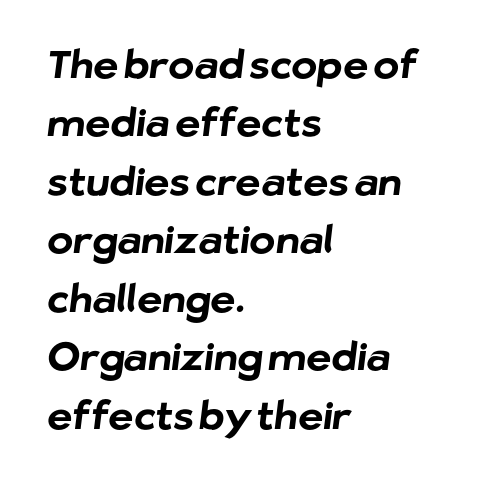
The image shows 39 px bold sans-serif type; set left-aligned, normal line spacing (1.5x), normal letter spacing, not underlined; low stroke contrast and a medium x-height.
